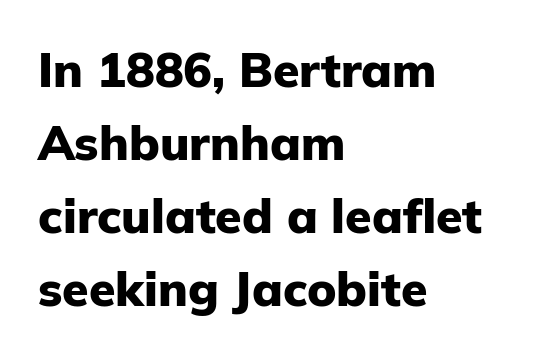
{"serif": "no", "italic": "no", "bold": "yes", "weight": "heavy", "width": "normal", "stroke_contrast": "low", "x_height": "medium", "monospaced": "no", "underline": "no", "align": "left", "line_spacing": "normal", "line_spacing_ratio": 1.52, "letter_spacing": "normal", "letter_spacing_em": 0.0, "glyph_px": 48}
